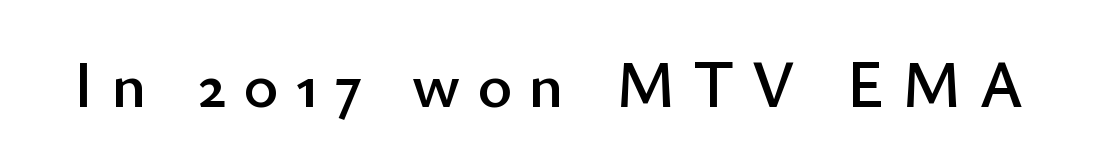
Q: Is the text italic (slanted)? A: No, it is upright.
Q: Is the typeface a serif or a sans-serif typeface? A: Sans-serif.
Q: Is the text underlined? A: No.
Q: Is the spacing between letters normal or unusually wide? A: Unusually wide.
Q: Width (condensed, normal, or wide)? A: Normal.
Q: Stroke contrast? A: Low.
Q: x-height? A: Small.
Q: Monospaced? A: No.
